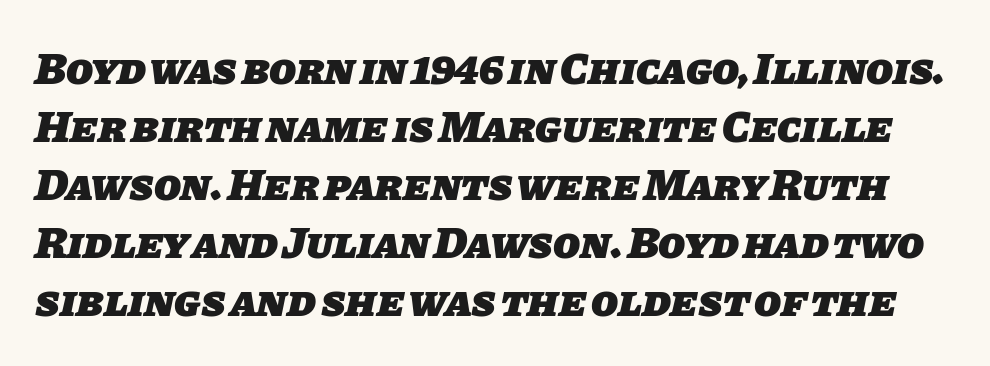
{"bold": "yes", "weight": "heavy", "width": "normal", "stroke_contrast": "low", "x_height": "large", "monospaced": "no", "underline": "no", "line_spacing": "normal", "line_spacing_ratio": 1.32, "letter_spacing": "normal", "letter_spacing_em": 0.0, "glyph_px": 44}
